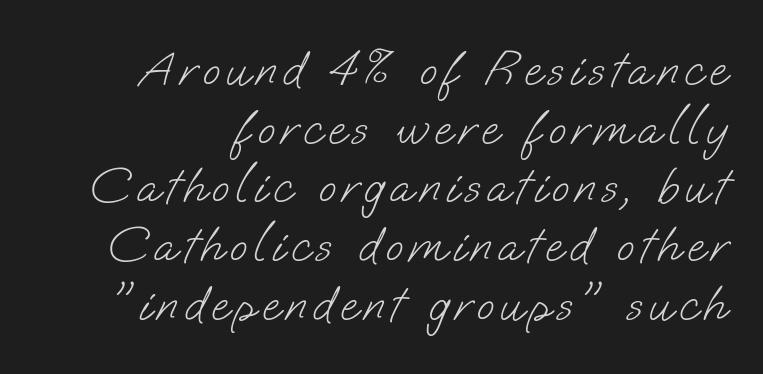
Q: Is the text bold? A: No.
Q: Is the typeface a serif or a sans-serif typeface? A: Sans-serif.
Q: Is the text underlined? A: No.
Q: Is the spacing between lines tight, normal or loose? A: Tight.
Q: Width (condensed, normal, or wide)? A: Normal.
Q: Stroke contrast? A: Low.
Q: x-height? A: Small.
Q: Monospaced? A: No.
